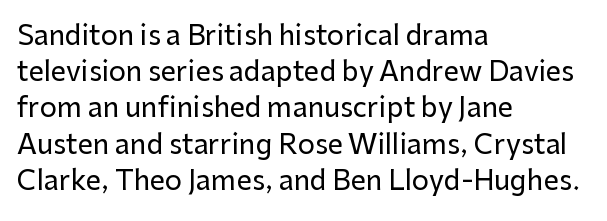
A normal amount of white space separates one row of letters from the next. Rendered with straight, roman letterforms. Rule under the text: the space is simply empty. Glyph-to-glyph distance matches everyday printed text. Horizontal alignment here is leftward, the default for most running prose.
